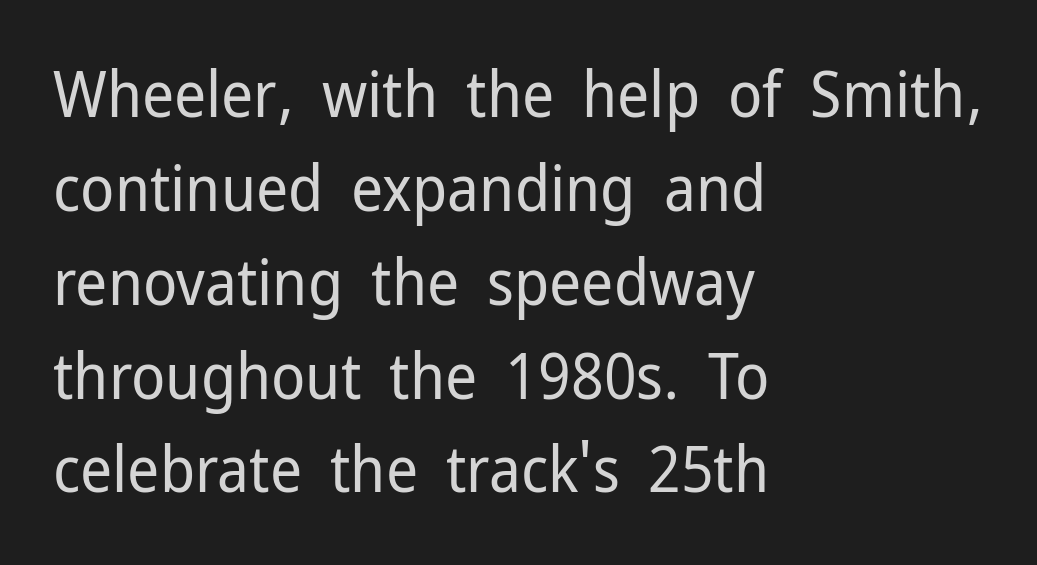
The image shows 63 px regular-weight sans-serif type, upright; set left-aligned, normal line spacing (1.49x), normal letter spacing, not underlined; low stroke contrast and a medium x-height.
